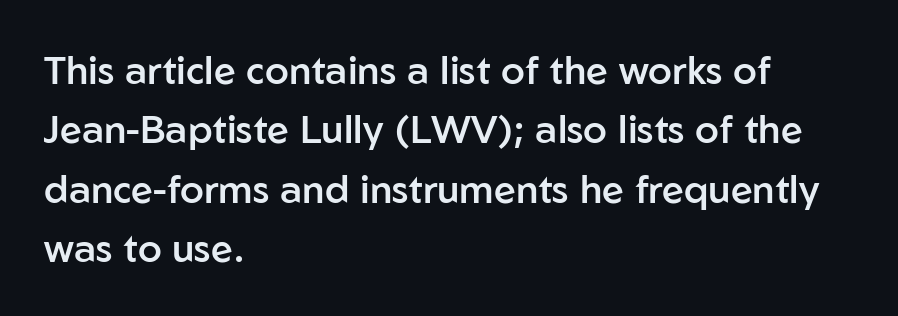
Q: Is the text bold? A: Semi-bold.
Q: Is the text italic (slanted)? A: No, it is upright.
Q: Is the typeface a serif or a sans-serif typeface? A: Sans-serif.
Q: Is the text underlined? A: No.
Q: How is the paragraph aligned? A: Left-aligned.
Q: Is the spacing between letters normal or unusually wide? A: Normal.
Q: Is the spacing between lines tight, normal or loose? A: Normal.
Q: Width (condensed, normal, or wide)? A: Normal.
Q: Stroke contrast? A: Low.
Q: x-height? A: Medium.
Q: Monospaced? A: No.
